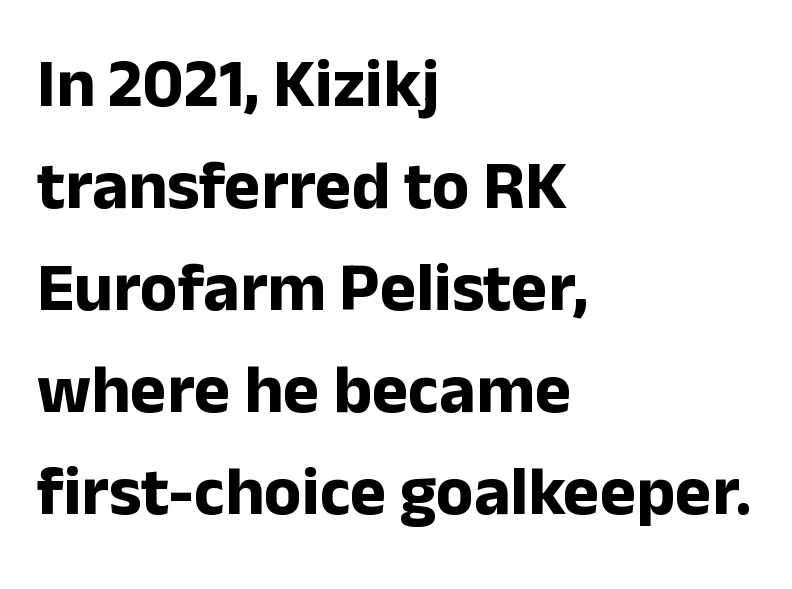
The image shows 69 px bold sans-serif type, upright; set left-aligned, normal line spacing (1.48x), normal letter spacing, not underlined; low stroke contrast and a medium x-height.
